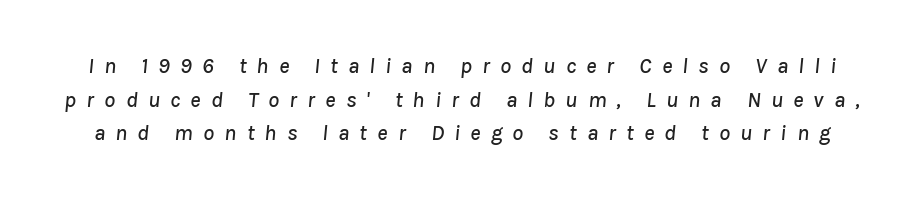
Successive baselines arrive at the customary interval. Looking at the ascenders, they clearly lean. The letterforms stand isolated, each surrounded by extra space. Decoration check: the copy has no underline.
